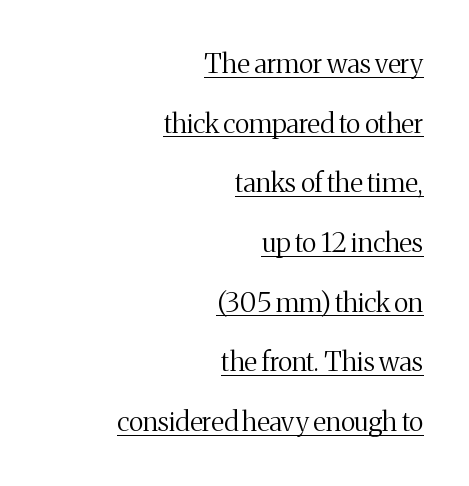
Caption: lettering with a line underneath. Ascenders rise straight up at ninety degrees. Characters follow at the spacing the type designer built in. How would I describe the line gaps? Wide and relaxed. Each stroke keeps to a modest, everyday thickness or less. Each line ends at the same right margin while the left side varies.
